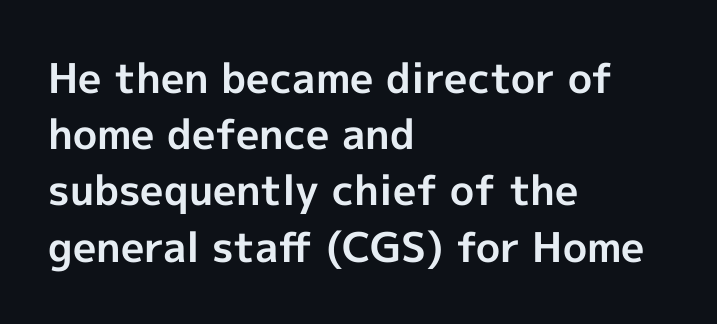
Q: Is the text bold? A: Yes.
Q: Is the text italic (slanted)? A: No, it is upright.
Q: Is the typeface a serif or a sans-serif typeface? A: Sans-serif.
Q: Is the text underlined? A: No.
Q: How is the paragraph aligned? A: Left-aligned.
Q: Is the spacing between letters normal or unusually wide? A: Normal.
Q: Is the spacing between lines tight, normal or loose? A: Normal.
Q: Width (condensed, normal, or wide)? A: Normal.
Q: x-height? A: Medium.
Q: Monospaced? A: No.
